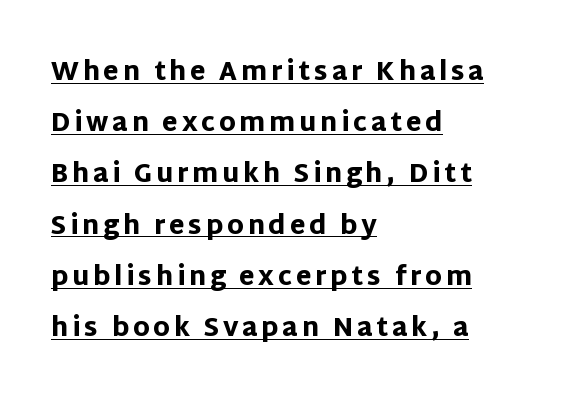
The line-height multiplier appears high, well above default. Every stem runs plumb, perpendicular to the baseline. Reading down the block, your eye returns to a fixed left position each line. These characters rest on top of a visible drawn line.
